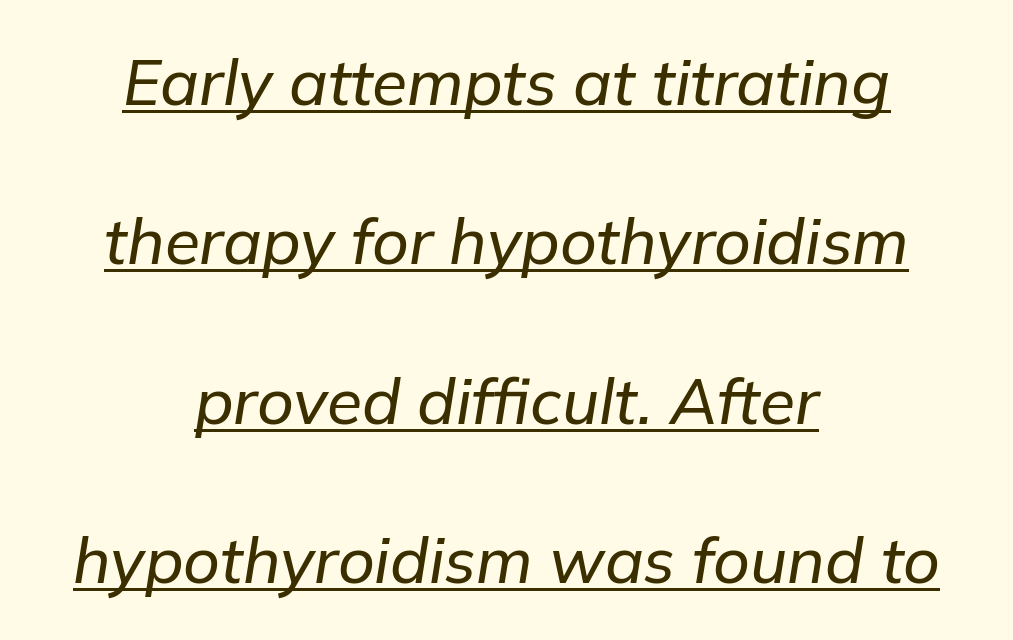
The string is rendered with underlining switched on. The rendering applies a slant to the glyphs. Spacing verdict: proportional, widths tailored to each character. Each word holds together tightly as a unit, with standard inter-letter gaps.
